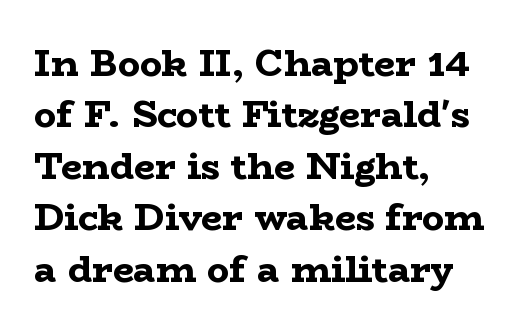
{"serif": "yes", "italic": "no", "bold": "yes", "weight": "bold", "width": "wide", "stroke_contrast": "low", "x_height": "medium", "monospaced": "no", "underline": "no", "align": "left", "line_spacing": "normal", "line_spacing_ratio": 1.39, "letter_spacing": "normal", "letter_spacing_em": 0.0, "glyph_px": 37}
